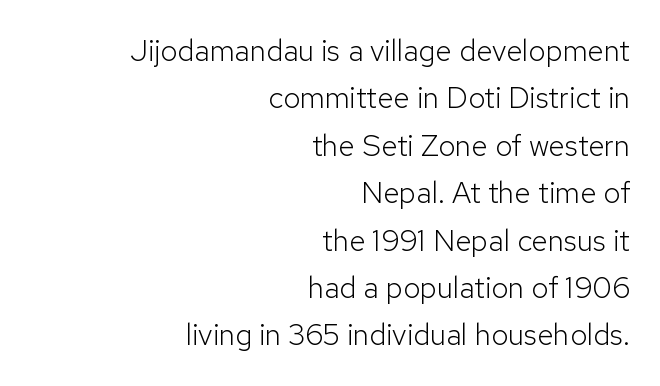
Q: Is the text bold? A: No.
Q: Is the text italic (slanted)? A: No, it is upright.
Q: Is the typeface a serif or a sans-serif typeface? A: Sans-serif.
Q: Is the text underlined? A: No.
Q: How is the paragraph aligned? A: Right-aligned.
Q: Is the spacing between letters normal or unusually wide? A: Normal.
Q: Is the spacing between lines tight, normal or loose? A: Normal.
Q: Width (condensed, normal, or wide)? A: Normal.
Q: Stroke contrast? A: Low.
Q: x-height? A: Medium.
Q: Monospaced? A: No.
